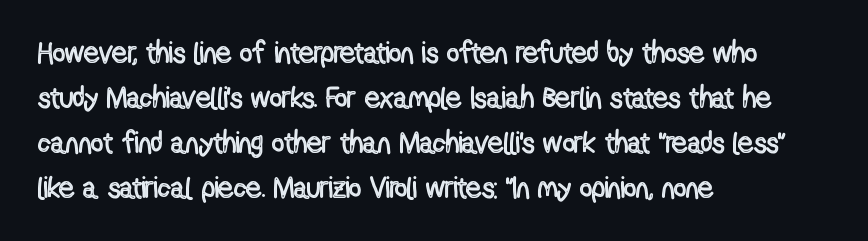
The image shows 30 px condensed type, upright; set left-aligned, normal line spacing (1.5x), normal letter spacing, not underlined; a medium x-height.
